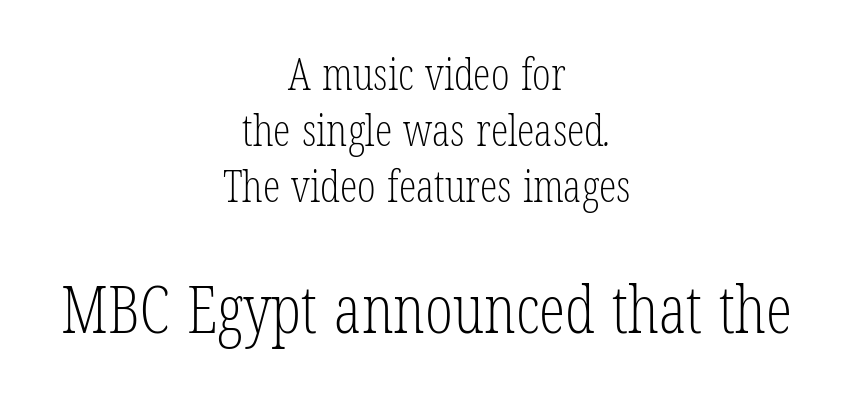
Q: Is the text bold? A: No.
Q: Is the typeface a serif or a sans-serif typeface? A: Serif.
Q: Is the text underlined? A: No.
Q: How is the paragraph aligned? A: Centered.
Q: Is the spacing between letters normal or unusually wide? A: Normal.
Q: Is the spacing between lines tight, normal or loose? A: Normal.
Q: Which block of text is set in a larger size, the first (top) or the second (bottom)? A: The second (bottom) one.
Q: Width (condensed, normal, or wide)? A: Condensed.
Q: Stroke contrast? A: Low.
Q: x-height? A: Medium.
Q: Monospaced? A: No.
